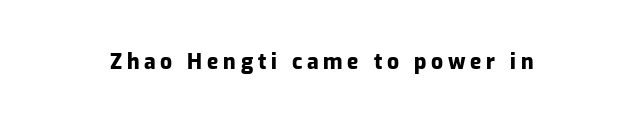
A roman cut, with each character standing at attention. Typesetter's note: full bold, strokes at maximum text heaviness. Underline: absent. Compared with typical body copy, the letter spacing here is much looser.
